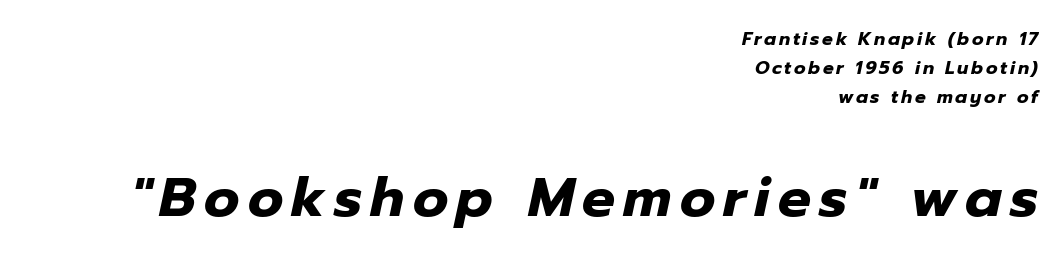
The image shows 55 px heavy type, italic (leaning right); set right-aligned, normal line spacing (1.61x), not underlined; the second (bottom) block is 3.06x larger; low stroke contrast and a medium x-height.
